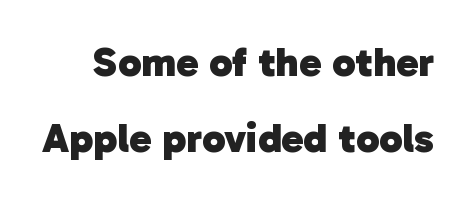
Q: Is the text bold? A: Yes.
Q: Is the typeface a serif or a sans-serif typeface? A: Sans-serif.
Q: Is the text underlined? A: No.
Q: Is the spacing between letters normal or unusually wide? A: Normal.
Q: Width (condensed, normal, or wide)? A: Normal.
Q: Stroke contrast? A: Low.
Q: x-height? A: Medium.
Q: Monospaced? A: No.
